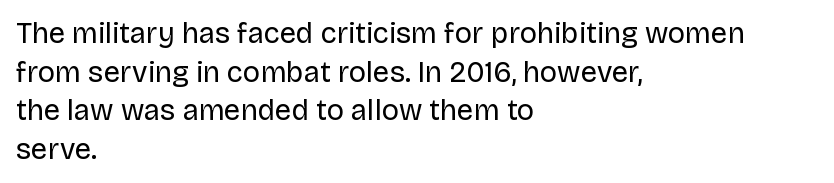
Q: Is the text bold? A: No.
Q: Is the text italic (slanted)? A: No, it is upright.
Q: Is the typeface a serif or a sans-serif typeface? A: Sans-serif.
Q: Is the text underlined? A: No.
Q: How is the paragraph aligned? A: Left-aligned.
Q: Is the spacing between letters normal or unusually wide? A: Normal.
Q: Is the spacing between lines tight, normal or loose? A: Normal.
Q: Width (condensed, normal, or wide)? A: Normal.
Q: Stroke contrast? A: Low.
Q: x-height? A: Large.
Q: Monospaced? A: No.
